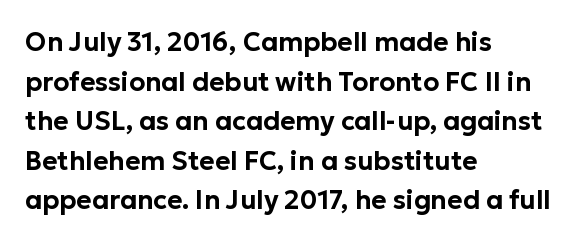
Q: Is the text italic (slanted)? A: No, it is upright.
Q: Is the text underlined? A: No.
Q: How is the paragraph aligned? A: Left-aligned.
Q: Is the spacing between letters normal or unusually wide? A: Normal.
Q: Is the spacing between lines tight, normal or loose? A: Normal.
